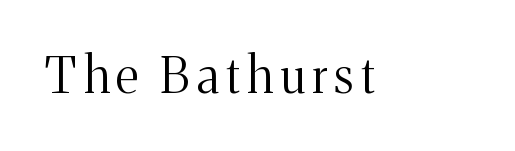
The image shows 49 px light serif type, upright; set not underlined; medium stroke contrast and a medium x-height.
